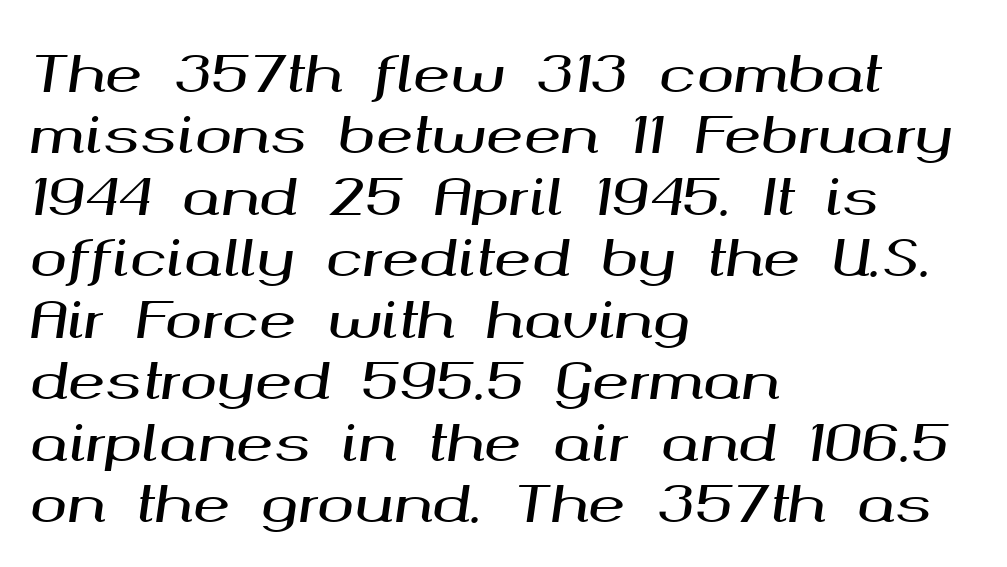
A typesetter would call this proportional, since set widths differ per character. Does the lettering tilt? It does — this is italic. Letter spacing: default. A bare baseline throughout the passage.
